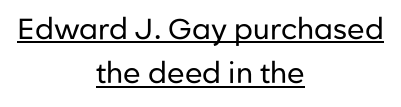
Q: Is the text bold? A: No.
Q: Is the text italic (slanted)? A: No, it is upright.
Q: Is the typeface a serif or a sans-serif typeface? A: Sans-serif.
Q: Is the text underlined? A: Yes.
Q: How is the paragraph aligned? A: Centered.
Q: Is the spacing between letters normal or unusually wide? A: Normal.
Q: Is the spacing between lines tight, normal or loose? A: Normal.
Q: Width (condensed, normal, or wide)? A: Normal.
Q: Stroke contrast? A: Low.
Q: x-height? A: Medium.
Q: Monospaced? A: No.
